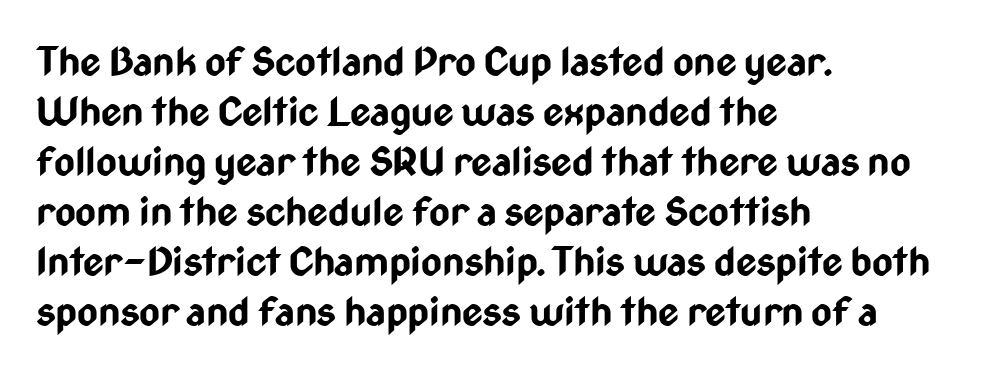
Q: Is the text bold? A: Yes.
Q: Is the text italic (slanted)? A: No, it is upright.
Q: Is the typeface a serif or a sans-serif typeface? A: Sans-serif.
Q: Is the text underlined? A: No.
Q: How is the paragraph aligned? A: Left-aligned.
Q: Is the spacing between letters normal or unusually wide? A: Normal.
Q: Is the spacing between lines tight, normal or loose? A: Normal.
Q: Width (condensed, normal, or wide)? A: Condensed.
Q: Stroke contrast? A: Low.
Q: x-height? A: Medium.
Q: Monospaced? A: No.
